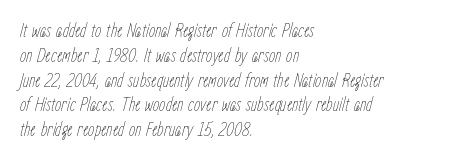
On a weight scale, this lands at 450 or below. No extra tracking has been applied to these lines. The foot of each line stays bare and open. Notice how the passage keeps a crisp vertical edge on the left only.
